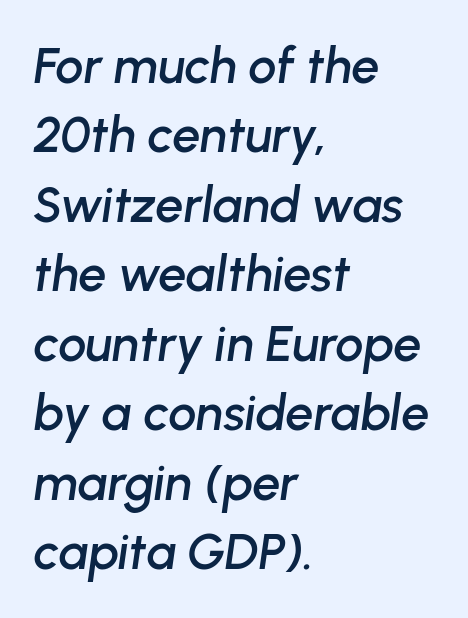
Q: Is the text italic (slanted)? A: Yes, it leans right by about 8 degrees.
Q: Is the text underlined? A: No.
Q: How is the paragraph aligned? A: Left-aligned.
Q: Is the spacing between letters normal or unusually wide? A: Normal.
Q: Is the spacing between lines tight, normal or loose? A: Normal.
Q: Width (condensed, normal, or wide)? A: Normal.
Q: Stroke contrast? A: Low.
Q: x-height? A: Medium.
Q: Monospaced? A: No.
